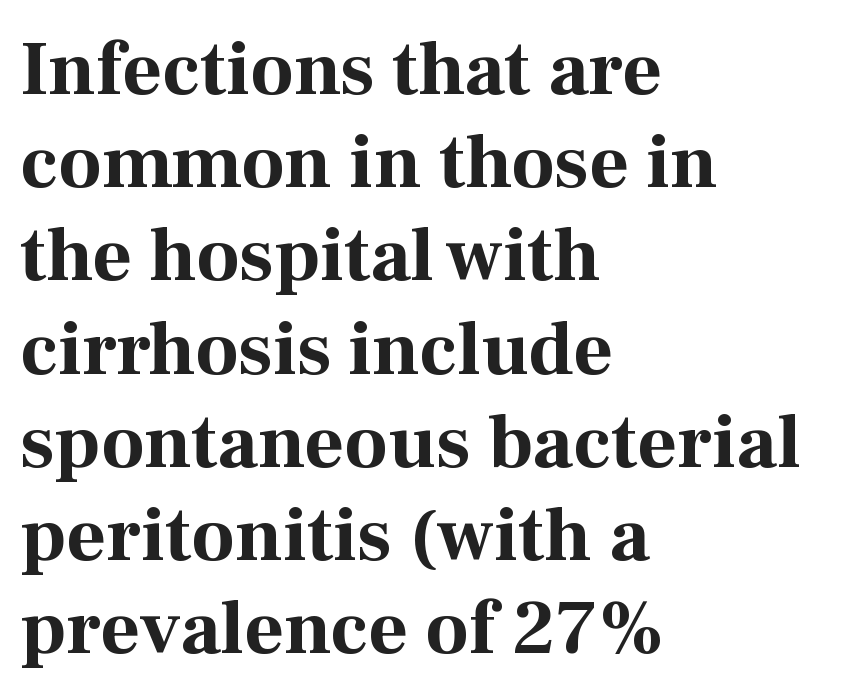
The image shows 77 px bold serif type, upright; set left-aligned, line spacing 1.21x, normal letter spacing, not underlined; medium stroke contrast and a medium x-height.
